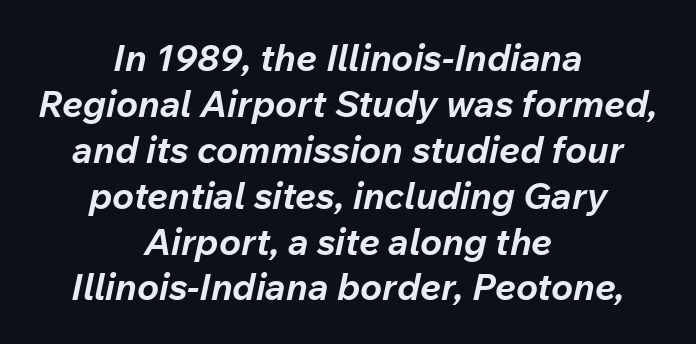
The image shows 37 px bold type, italic (leaning right); set centered, line spacing 1.24x, normal letter spacing, not underlined; low stroke contrast and a medium x-height.
